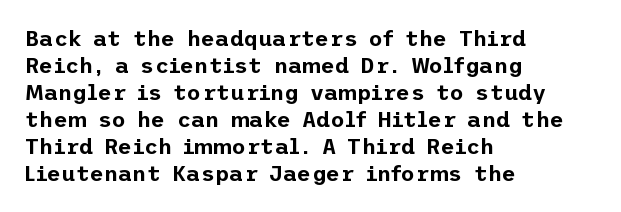
Q: Is the text italic (slanted)? A: No, it is upright.
Q: Is the text underlined? A: No.
Q: How is the paragraph aligned? A: Left-aligned.
Q: Is the spacing between letters normal or unusually wide? A: Normal.
